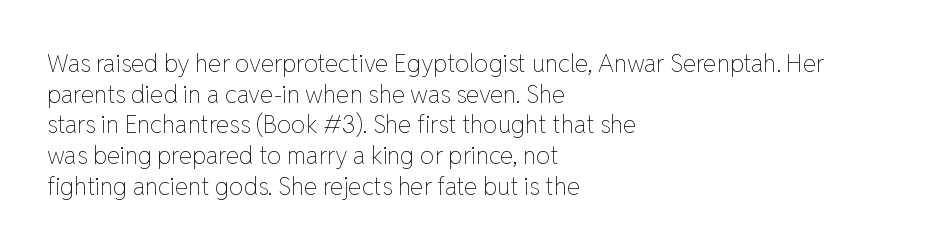
{"italic": "no", "bold": "no", "underline": "no", "align": "left", "line_spacing": "normal", "line_spacing_ratio": 1.28, "letter_spacing": "normal", "letter_spacing_em": 0.0, "glyph_px": 24}
